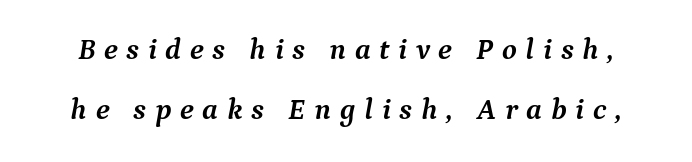
These lines are composed in type with serifs. Each glyph is drawn with heavy, bold strokes. Bare-footed words on every line. Character widths vary here, with narrow letters taking less room than wide ones. Observe the wide spacing: letters keep a clear distance from each other.
